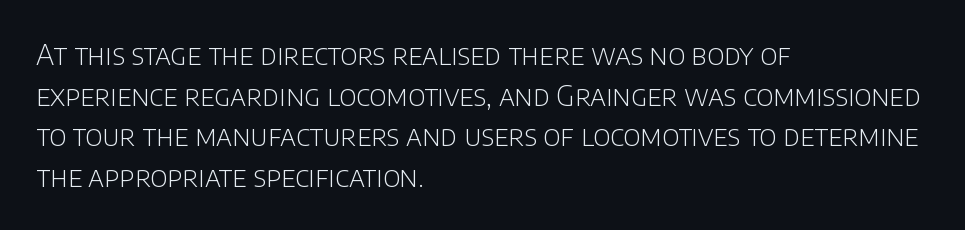
Q: Is the text bold? A: No.
Q: Is the text italic (slanted)? A: No, it is upright.
Q: Is the typeface a serif or a sans-serif typeface? A: Sans-serif.
Q: Is the text underlined? A: No.
Q: How is the paragraph aligned? A: Left-aligned.
Q: Is the spacing between letters normal or unusually wide? A: Normal.
Q: Is the spacing between lines tight, normal or loose? A: Normal.
Q: Width (condensed, normal, or wide)? A: Normal.
Q: Stroke contrast? A: Low.
Q: x-height? A: Large.
Q: Monospaced? A: No.
